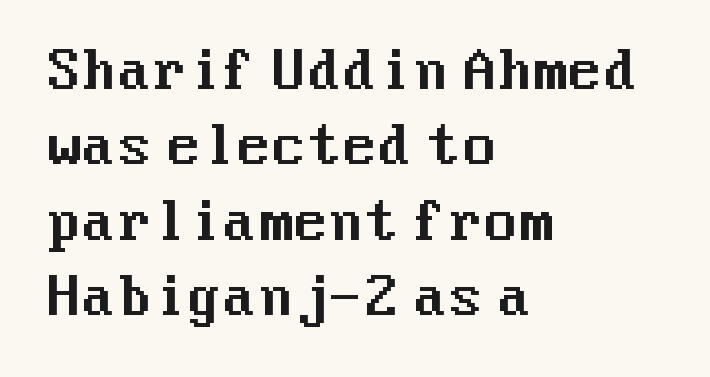
{"serif": "no", "italic": "no", "width": "normal", "stroke_contrast": "medium", "x_height": "medium", "underline": "no", "align": "left", "line_spacing": "normal", "line_spacing_ratio": 1.48, "letter_spacing": "normal", "letter_spacing_em": 0.0, "glyph_px": 51}
